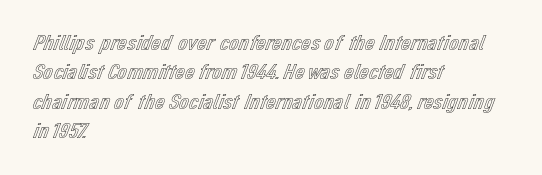
{"underline": "no", "align": "left", "line_spacing": "normal", "line_spacing_ratio": 1.33, "letter_spacing": "normal", "letter_spacing_em": 0.0, "glyph_px": 22}
